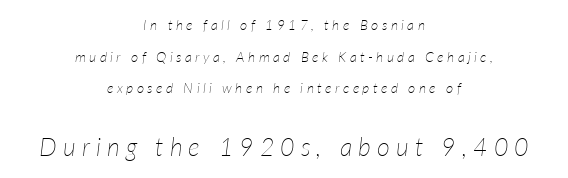
The paragraph has two soft edges and a firm central axis. You could fit nearly another row in the gap between these rows. Compared with ordinary roman type, these characters are visibly tilted. The passage shown is not bold in any degree. Plain, unruled lines of type. Is the letter spacing exaggerated? Yes — the characters are pushed far apart.
